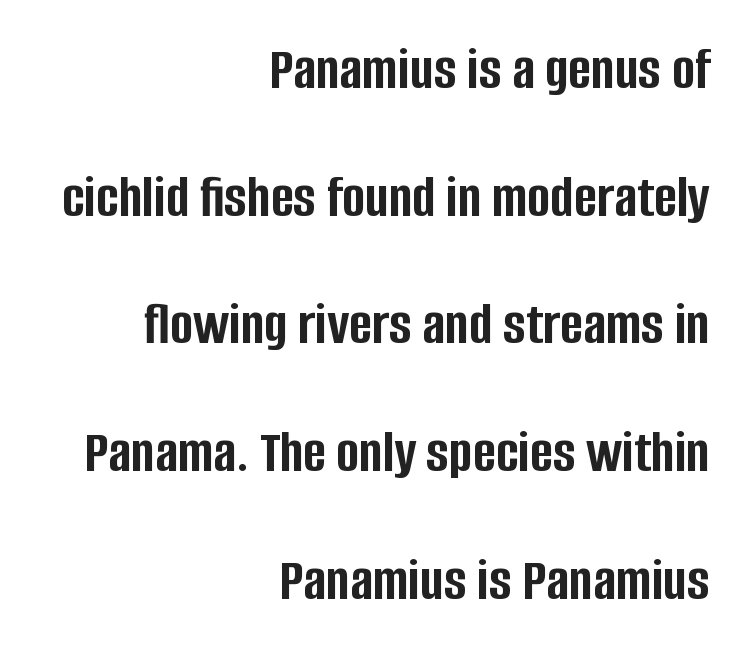
The image shows 62 px semibold, condensed sans-serif type, upright; set right-aligned, loose line spacing (2.06x), normal letter spacing, not underlined; low stroke contrast and a large x-height.
